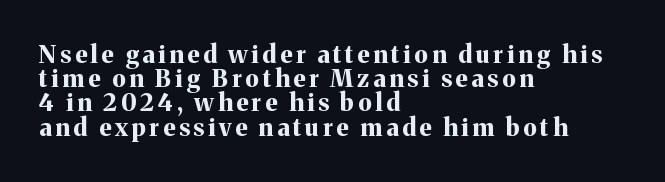
The image shows 24 px bold type, upright; set left-aligned, tight line spacing (1.01x), not underlined.
